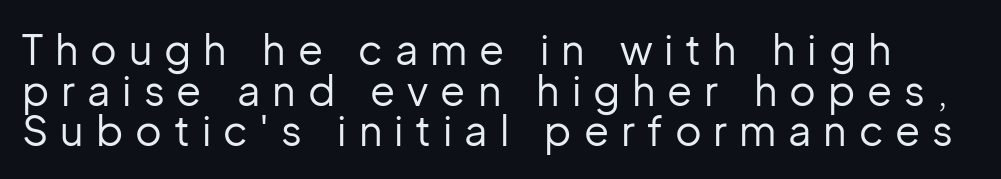
Q: Is the text bold? A: No.
Q: Is the text italic (slanted)? A: No, it is upright.
Q: Is the typeface a serif or a sans-serif typeface? A: Sans-serif.
Q: Is the text underlined? A: No.
Q: Is the spacing between letters normal or unusually wide? A: Unusually wide.
Q: Is the spacing between lines tight, normal or loose? A: Tight.
Q: Width (condensed, normal, or wide)? A: Normal.
Q: Stroke contrast? A: Low.
Q: x-height? A: Medium.
Q: Monospaced? A: No.
